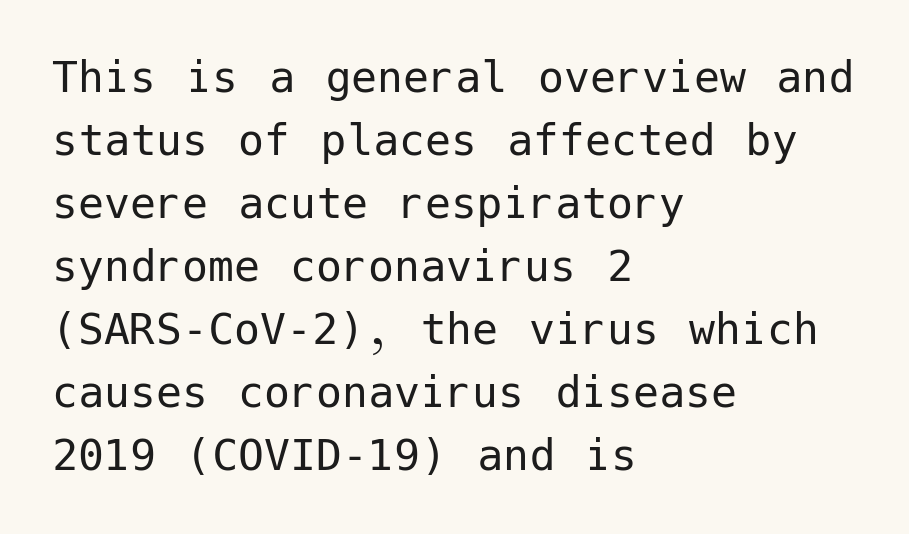
The image shows 52 px regular-weight sans-serif type, upright; set left-aligned, line spacing 1.21x, normal letter spacing, not underlined; low stroke contrast and a medium x-height.
